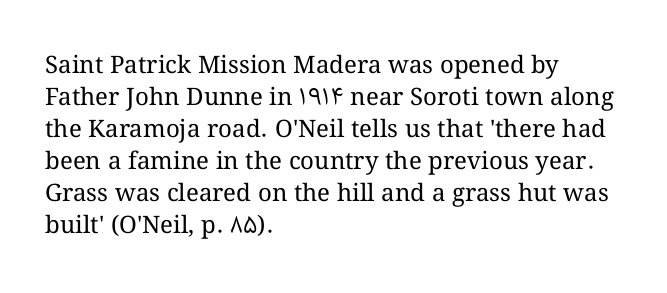
A bare baseline throughout the passage. Does the lettering tilt? It doesn't — this is upright. Leftover space on each line is placed entirely after the last word. Regarding leading, the lines here are spaced in the standard way. Inter-character spacing is left at the font's built-in metrics. Compared with a typical body face, this is equally light or lighter still.
